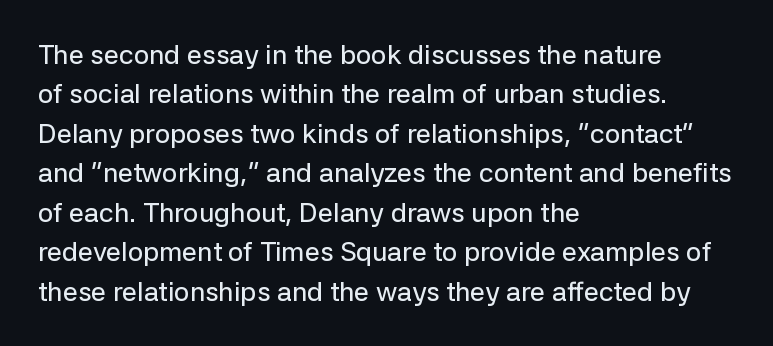
{"italic": "no", "underline": "no", "align": "left", "line_spacing": "normal", "line_spacing_ratio": 1.46, "letter_spacing": "normal", "letter_spacing_em": 0.0, "glyph_px": 27}
